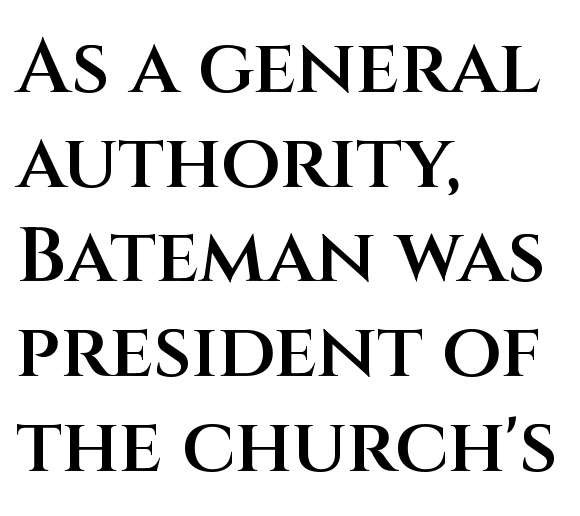
Q: Is the text bold? A: Semi-bold.
Q: Is the text italic (slanted)? A: No, it is upright.
Q: Is the typeface a serif or a sans-serif typeface? A: Sans-serif.
Q: Is the text underlined? A: No.
Q: How is the paragraph aligned? A: Left-aligned.
Q: Is the spacing between letters normal or unusually wide? A: Normal.
Q: Width (condensed, normal, or wide)? A: Normal.
Q: Stroke contrast? A: Medium.
Q: x-height? A: Large.
Q: Monospaced? A: No.
